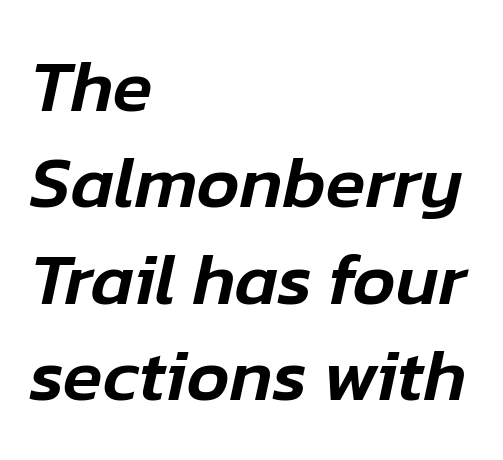
The image shows 73 px text type, italic (leaning right); set left-aligned, normal line spacing (1.32x), normal letter spacing, not underlined; low stroke contrast and a medium x-height.
